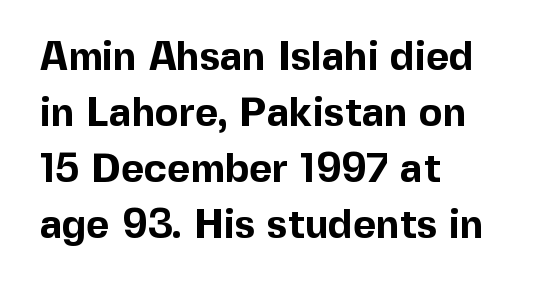
A typesetter would call this leading conventional body-copy spacing. Italic: no, the glyphs are upright roman. The characters look thick and weighty, a clear bold. Plain, unruled lines of type.
